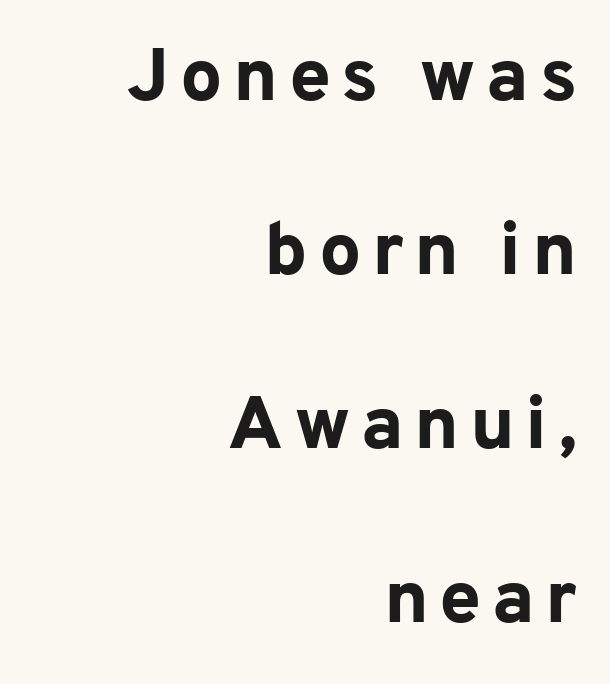
Q: Is the text bold? A: Yes.
Q: Is the text italic (slanted)? A: No, it is upright.
Q: Is the typeface a serif or a sans-serif typeface? A: Sans-serif.
Q: Is the text underlined? A: No.
Q: How is the paragraph aligned? A: Right-aligned.
Q: Is the spacing between lines tight, normal or loose? A: Loose.
Q: Width (condensed, normal, or wide)? A: Normal.
Q: Stroke contrast? A: Low.
Q: x-height? A: Medium.
Q: Monospaced? A: No.
